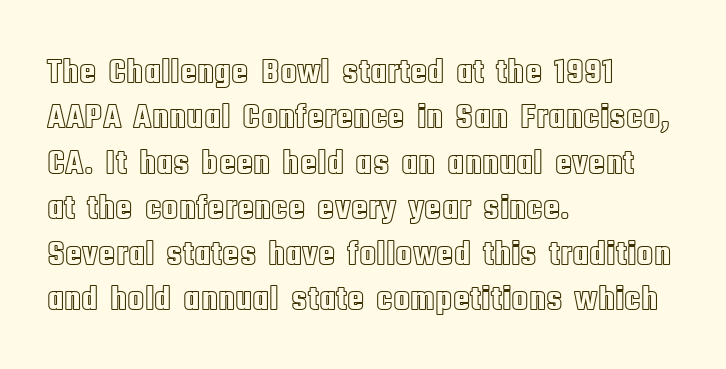
{"italic": "no", "width": "condensed", "x_height": "large", "monospaced": "no", "underline": "no", "align": "left", "line_spacing": "normal", "line_spacing_ratio": 1.3, "letter_spacing": "normal", "letter_spacing_em": 0.0, "glyph_px": 35}
